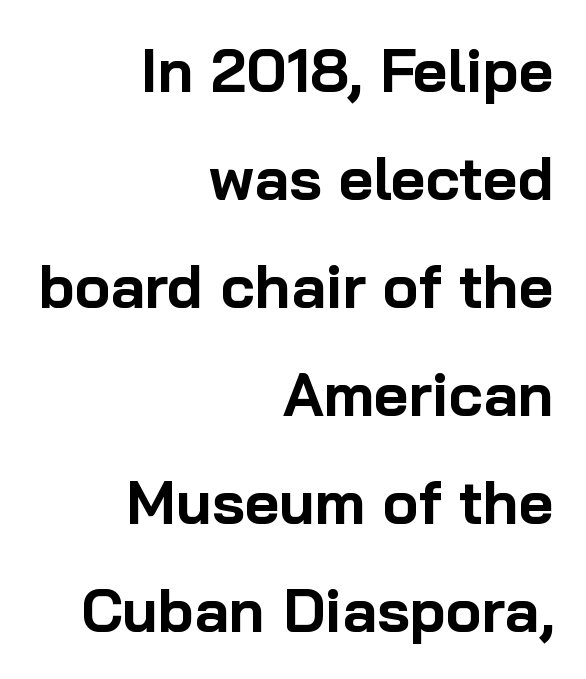
The image shows 60 px bold sans-serif type, upright; set right-aligned, line spacing 1.8x, normal letter spacing, not underlined; low stroke contrast and a medium x-height.
